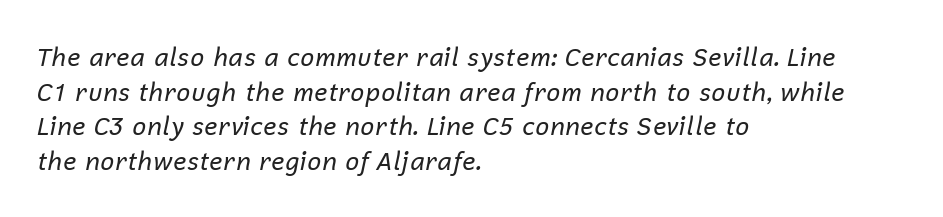
The gap between lines stays unmarked. The cut favours lightness, reaching ordinary text weight at its darkest. Look at the tracking — it's just the regular setting, nothing added. Visually the block forms a straight wall on the left and a jagged coastline on the right.
